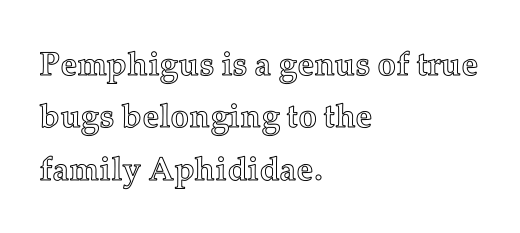
The image shows 33 px text type, upright; set left-aligned, normal line spacing (1.59x), normal letter spacing, not underlined; a medium x-height.
